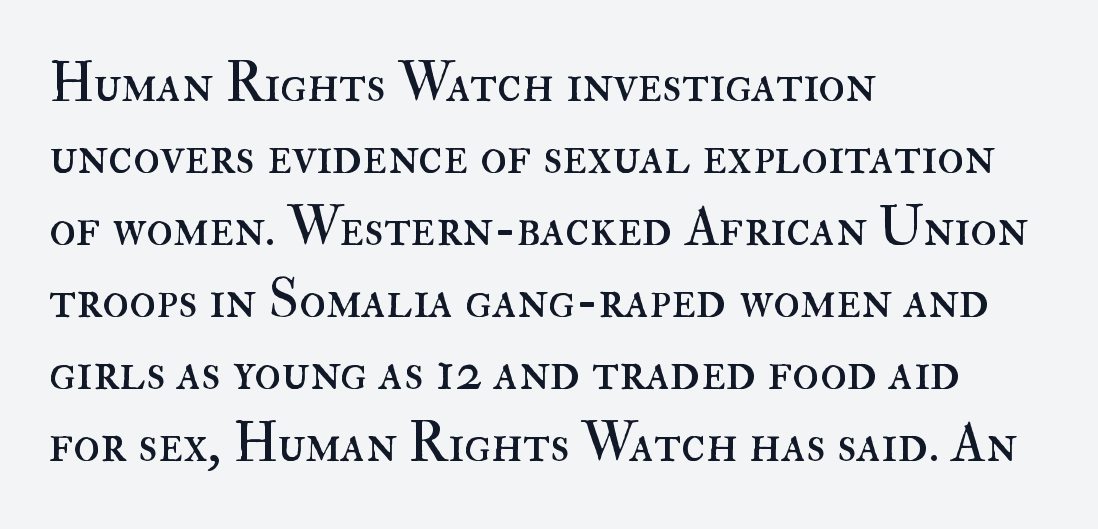
The image shows 55 px regular-weight type, upright; set left-aligned, normal line spacing (1.31x), normal letter spacing, not underlined; high stroke contrast and a small x-height.
